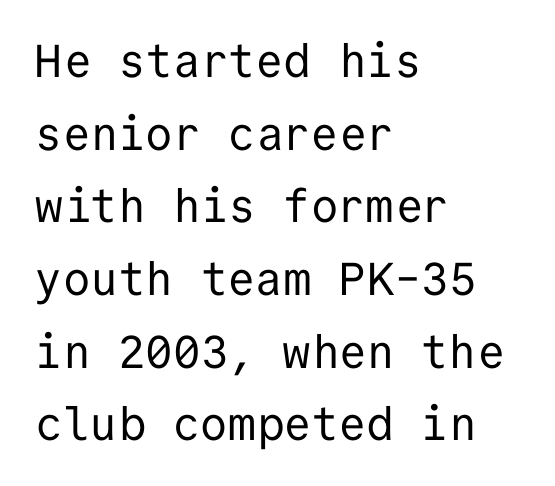
The image shows 46 px regular-weight sans-serif type, upright, monospaced; set left-aligned, normal line spacing (1.58x), normal letter spacing, not underlined; low stroke contrast and a medium x-height.
